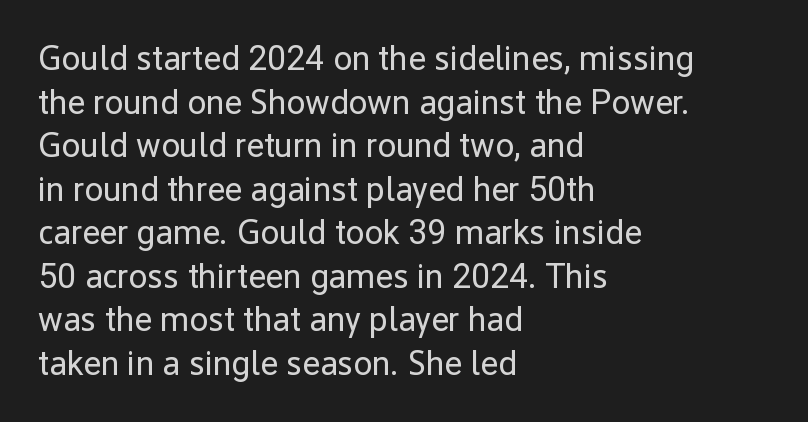
{"serif": "no", "italic": "no", "bold": "no", "weight": "regular", "width": "normal", "stroke_contrast": "low", "x_height": "medium", "monospaced": "no", "underline": "no", "align": "left", "line_spacing": "normal", "line_spacing_ratio": 1.28, "letter_spacing": "normal", "letter_spacing_em": 0.0, "glyph_px": 34}
